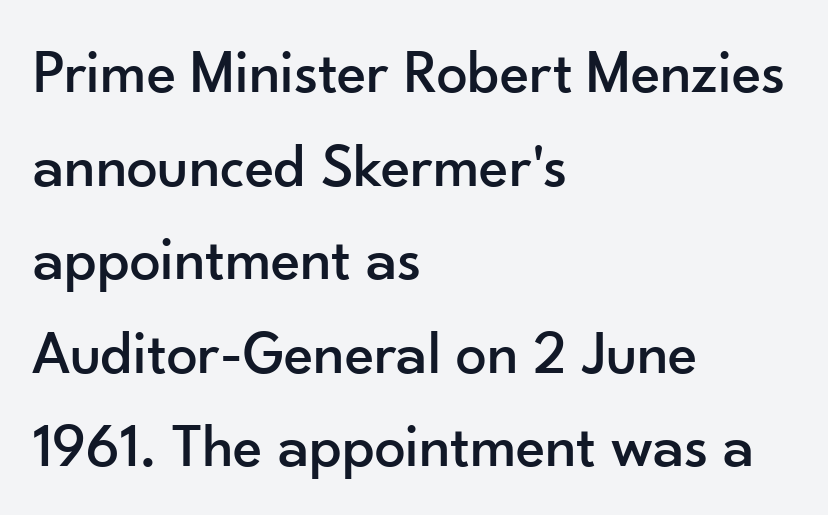
The specimen omits any rule beneath the text block's lines. Letter spacing: default. What kind of face is this? One without serifs — a sans. Short and long lines alike share a common starting point at left.
